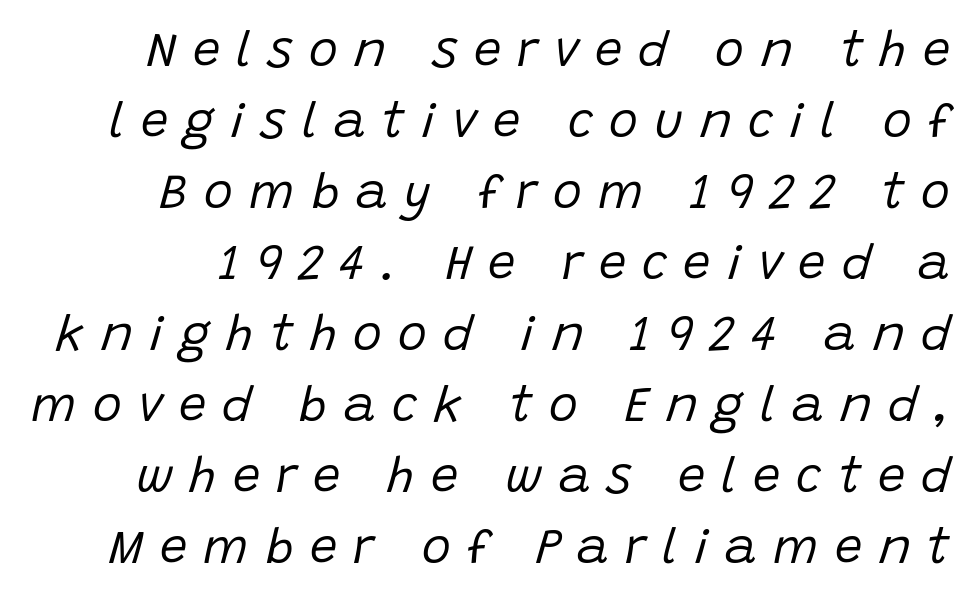
The image shows 49 px regular-weight type, italic (leaning right); set normal line spacing (1.45x), unusually wide letter spacing (+0.33 em), not underlined; low stroke contrast and a large x-height.
